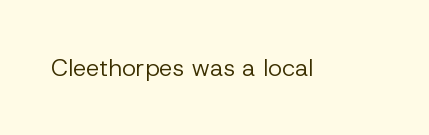
{"italic": "no", "bold": "no", "underline": "no", "letter_spacing": "normal", "letter_spacing_em": 0.0, "glyph_px": 24}
